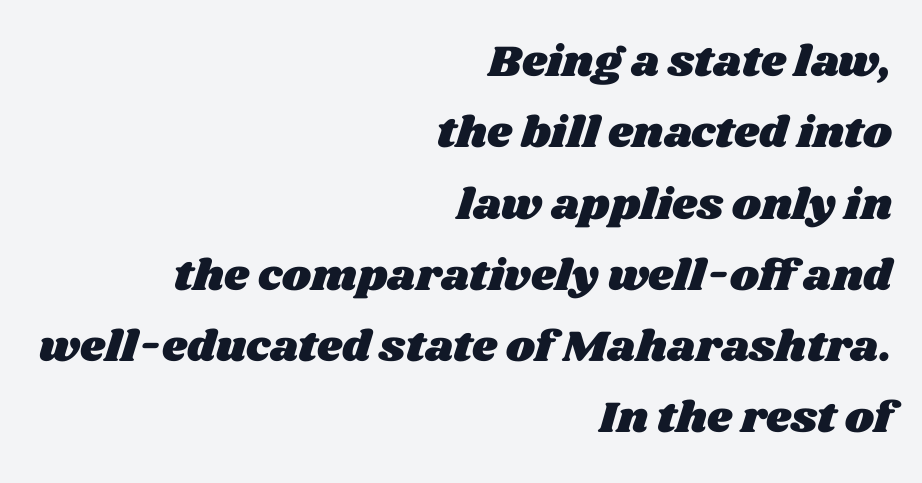
Q: Is the text underlined? A: No.
Q: How is the paragraph aligned? A: Right-aligned.
Q: Is the spacing between letters normal or unusually wide? A: Normal.
Q: Is the spacing between lines tight, normal or loose? A: Normal.
Q: Width (condensed, normal, or wide)? A: Wide.
Q: Stroke contrast? A: Medium.
Q: x-height? A: Large.
Q: Monospaced? A: No.
